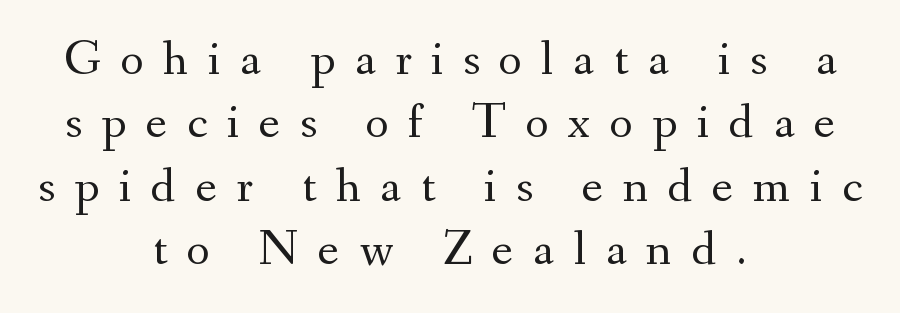
Counters stay open thanks to moderate or lighter strokes. The vertical gap from one line to the next is medium. Nope, not italic — everything's standing straight. The font family rendered here belongs to the serif group. The typesetter chose a symmetrical, centered arrangement here. The passage shown is not underscored anywhere.
